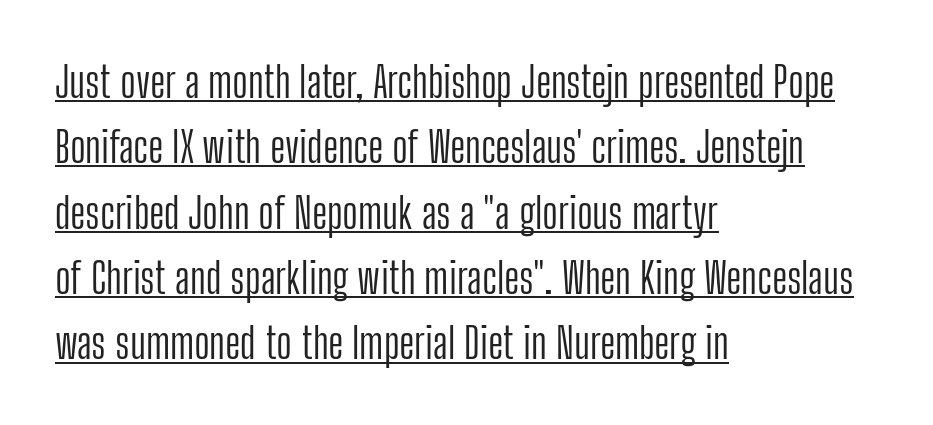
{"serif": "no", "italic": "no", "bold": "no", "weight": "light", "width": "condensed", "stroke_contrast": "low", "x_height": "medium", "monospaced": "no", "underline": "yes", "align": "left", "line_spacing": "normal", "line_spacing_ratio": 1.52, "letter_spacing": "normal", "letter_spacing_em": 0.0, "glyph_px": 43}
